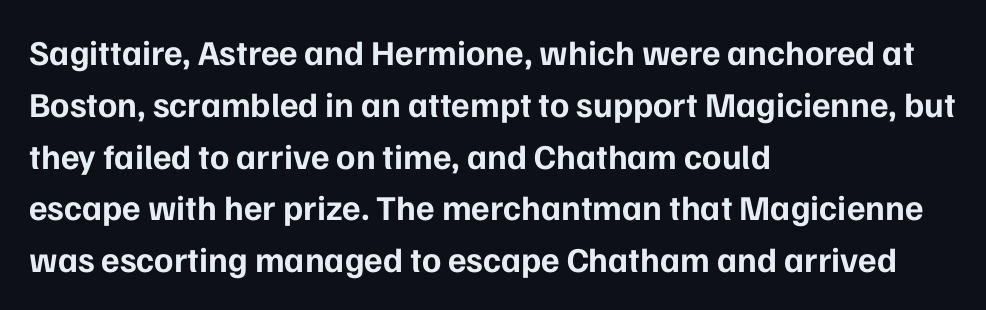
Q: Is the text bold? A: Yes.
Q: Is the text italic (slanted)? A: No, it is upright.
Q: Is the typeface a serif or a sans-serif typeface? A: Sans-serif.
Q: Is the text underlined? A: No.
Q: How is the paragraph aligned? A: Left-aligned.
Q: Is the spacing between letters normal or unusually wide? A: Normal.
Q: Is the spacing between lines tight, normal or loose? A: Normal.
Q: Width (condensed, normal, or wide)? A: Normal.
Q: Stroke contrast? A: Low.
Q: x-height? A: Medium.
Q: Monospaced? A: No.
